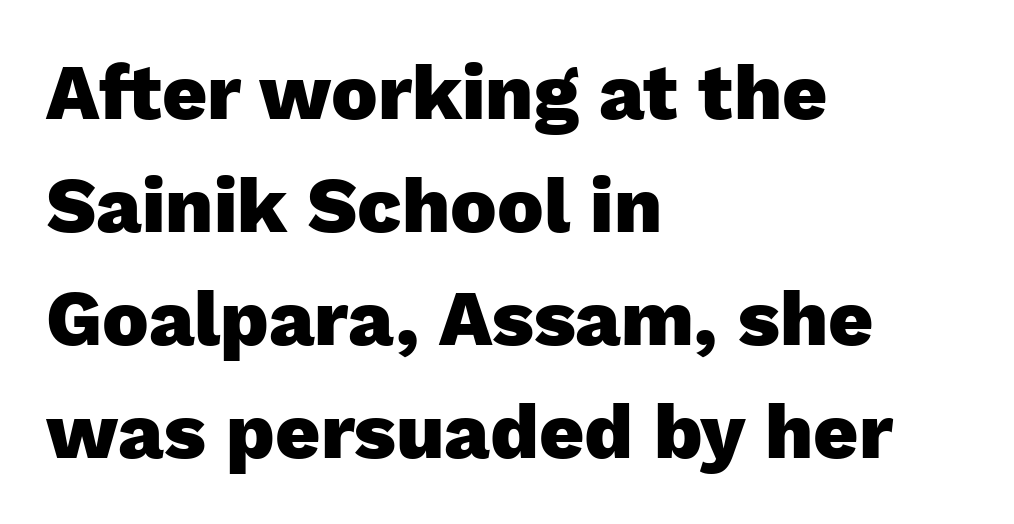
The image shows 78 px heavy sans-serif type, upright; set left-aligned, normal line spacing (1.45x), normal letter spacing, not underlined; low stroke contrast and a medium x-height.
